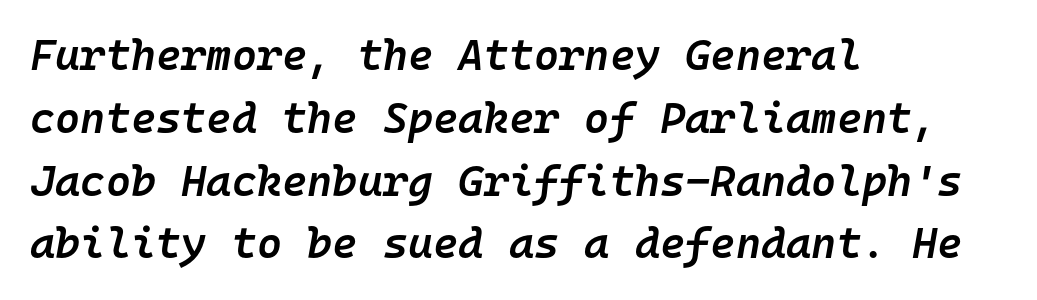
{"italic": "yes", "lean": "right", "slant_degrees": 10, "bold": "semi", "weight": "semibold", "width": "normal", "stroke_contrast": "low", "x_height": "medium", "monospaced": "yes", "underline": "no", "align": "left", "line_spacing": "normal", "line_spacing_ratio": 1.46, "letter_spacing": "normal", "letter_spacing_em": 0.0, "glyph_px": 43}
